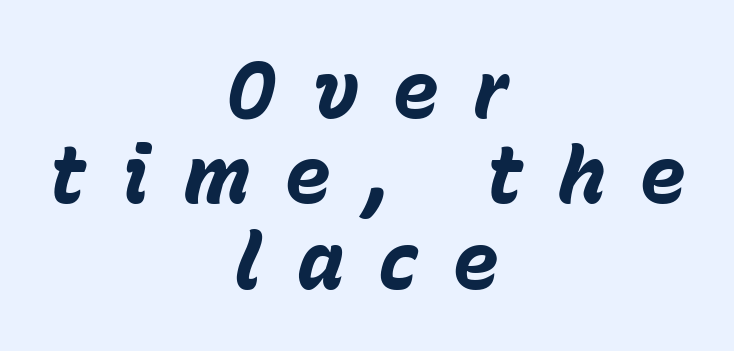
Q: Is the text bold? A: Yes.
Q: Is the text italic (slanted)? A: Yes, it leans right by about 15 degrees.
Q: Is the text underlined? A: No.
Q: How is the paragraph aligned? A: Centered.
Q: Is the spacing between letters normal or unusually wide? A: Unusually wide.
Q: Is the spacing between lines tight, normal or loose? A: Tight.
Q: Width (condensed, normal, or wide)? A: Normal.
Q: Stroke contrast? A: Low.
Q: x-height? A: Medium.
Q: Monospaced? A: No.
